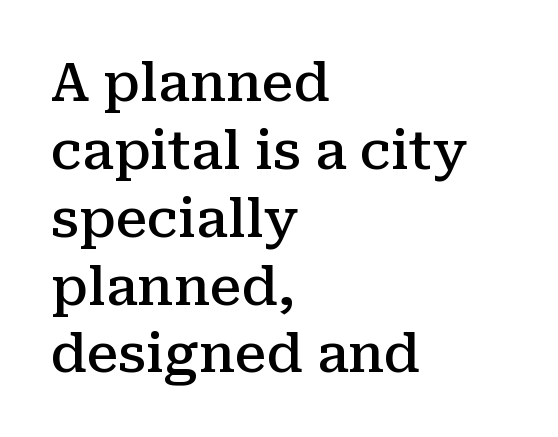
The image shows 53 px semibold serif type, upright; set left-aligned, normal line spacing (1.28x), normal letter spacing, not underlined; medium stroke contrast and a medium x-height.
